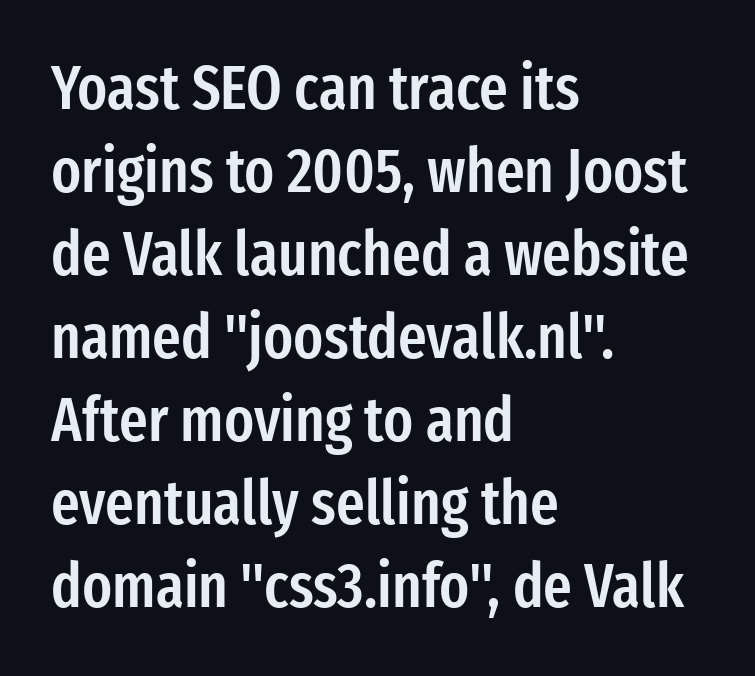
Q: Is the text bold? A: Semi-bold.
Q: Is the text italic (slanted)? A: No, it is upright.
Q: Is the typeface a serif or a sans-serif typeface? A: Sans-serif.
Q: Is the text underlined? A: No.
Q: How is the paragraph aligned? A: Left-aligned.
Q: Is the spacing between letters normal or unusually wide? A: Normal.
Q: Is the spacing between lines tight, normal or loose? A: Normal.
Q: Width (condensed, normal, or wide)? A: Condensed.
Q: Stroke contrast? A: Low.
Q: x-height? A: Medium.
Q: Monospaced? A: No.
